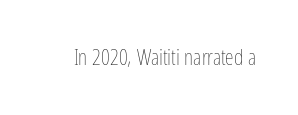
Q: Is the text bold? A: No.
Q: Is the text italic (slanted)? A: No, it is upright.
Q: Is the text underlined? A: No.
Q: Is the spacing between letters normal or unusually wide? A: Normal.
